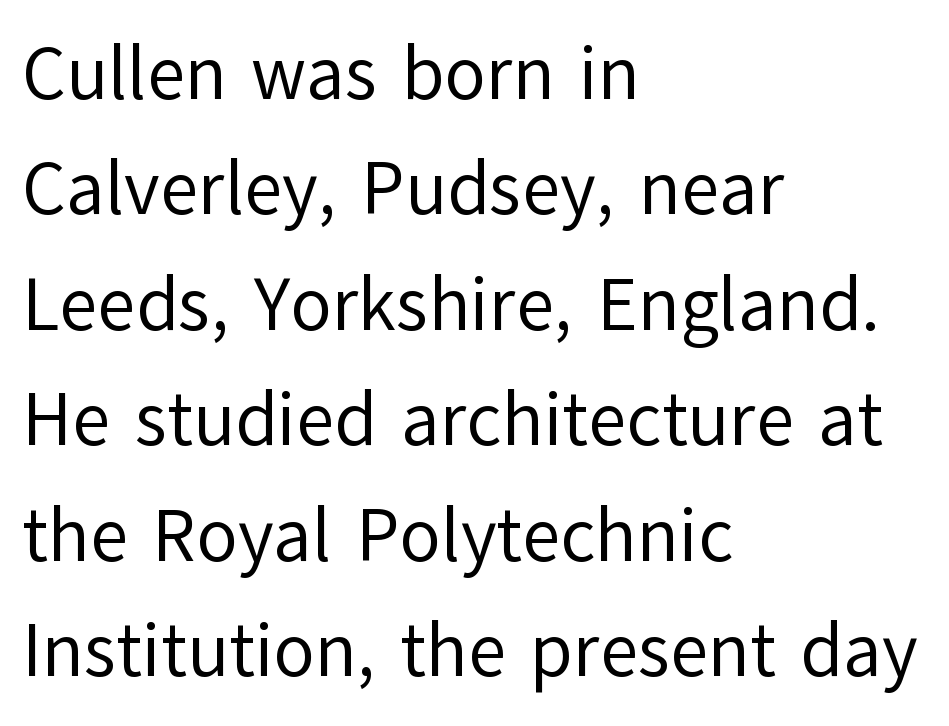
Each word holds together tightly as a unit, with standard inter-letter gaps. Underline: absent. Serifs: no, the terminals of the letterforms are clean. Nope, not italic — everything's standing straight. Line spacing here is normal.
